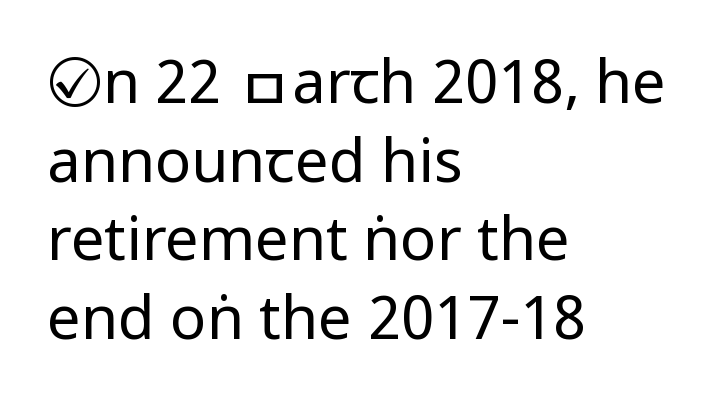
Q: Is the text bold? A: No.
Q: Is the text italic (slanted)? A: No, it is upright.
Q: Is the typeface a serif or a sans-serif typeface? A: Sans-serif.
Q: Is the text underlined? A: No.
Q: How is the paragraph aligned? A: Left-aligned.
Q: Is the spacing between letters normal or unusually wide? A: Normal.
Q: Is the spacing between lines tight, normal or loose? A: Normal.
Q: Width (condensed, normal, or wide)? A: Condensed.
Q: Stroke contrast? A: Low.
Q: x-height? A: Large.
Q: Monospaced? A: No.
